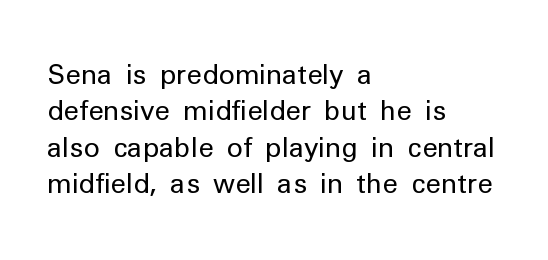
Q: Is the text bold? A: No.
Q: Is the text italic (slanted)? A: No, it is upright.
Q: Is the text underlined? A: No.
Q: How is the paragraph aligned? A: Left-aligned.
Q: Is the spacing between letters normal or unusually wide? A: Normal.
Q: Is the spacing between lines tight, normal or loose? A: Normal.
